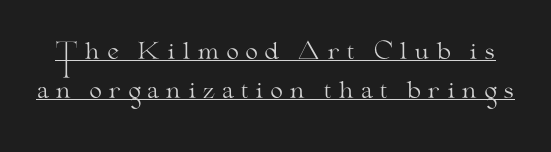
{"italic": "no", "bold": "no", "underline": "yes", "line_spacing": "normal", "line_spacing_ratio": 1.68, "letter_spacing": "wide", "letter_spacing_em": 0.26, "glyph_px": 23}
